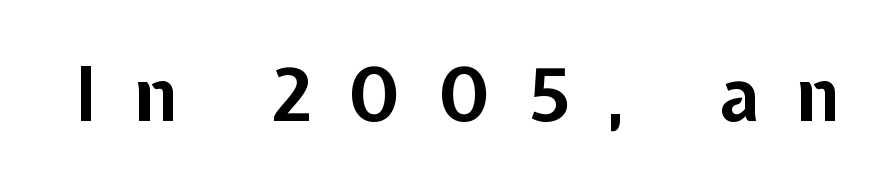
The image shows 75 px bold sans-serif type, upright; set unusually wide letter spacing (+0.49 em), not underlined; low stroke contrast and a medium x-height.
